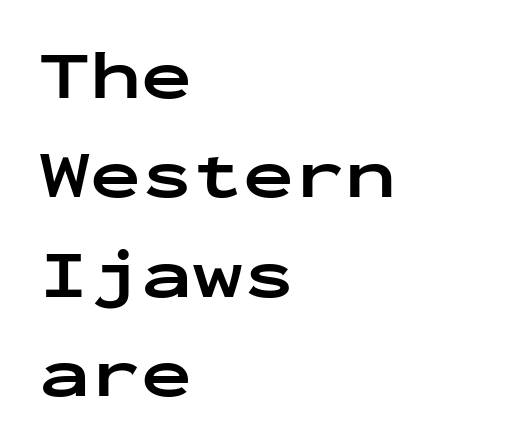
{"serif": "no", "italic": "no", "bold": "yes", "weight": "bold", "width": "wide", "stroke_contrast": "low", "x_height": "medium", "monospaced": "yes", "underline": "no", "align": "left", "line_spacing": "normal", "line_spacing_ratio": 1.46, "letter_spacing": "normal", "letter_spacing_em": 0.0, "glyph_px": 68}
